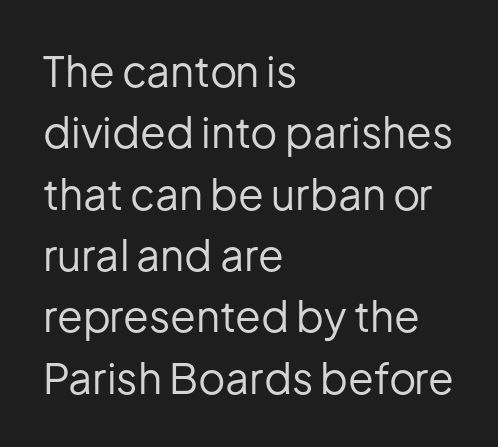
{"serif": "no", "italic": "no", "bold": "no", "weight": "regular", "width": "normal", "stroke_contrast": "low", "x_height": "medium", "monospaced": "no", "underline": "no", "align": "left", "line_spacing": "normal", "line_spacing_ratio": 1.46, "letter_spacing": "normal", "letter_spacing_em": 0.0, "glyph_px": 42}
